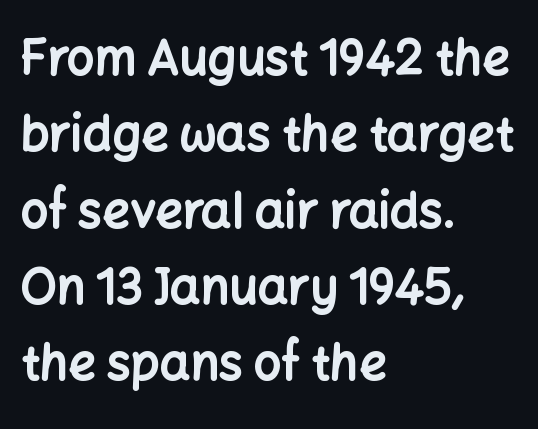
Typeset ragged right — the left edge is the straight one. Beneath every word, the page is bare. Here the designer chose a conventional face with non-uniform glyph widths. One glance says typical: line gaps are just what's usual. Summary of weight: heavy, a full bold.
